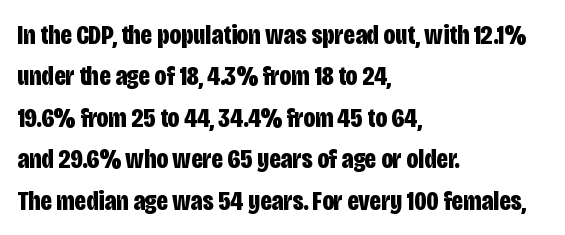
The image shows 28 px bold, condensed sans-serif type, upright; set left-aligned, normal line spacing (1.48x), normal letter spacing, not underlined; low stroke contrast and a large x-height.
